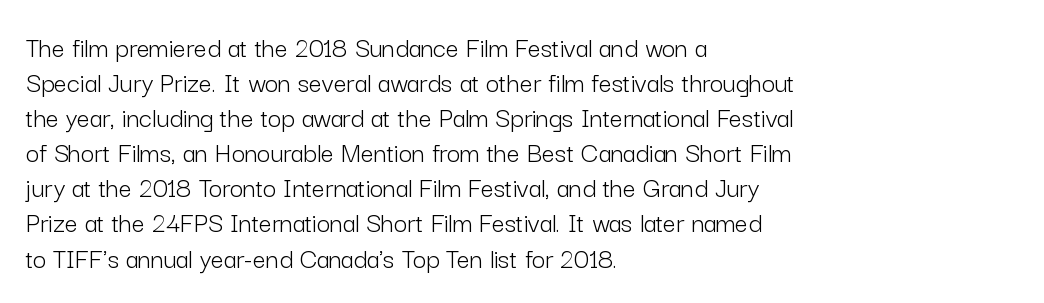
Q: Is the text bold? A: No.
Q: Is the text italic (slanted)? A: No, it is upright.
Q: Is the typeface a serif or a sans-serif typeface? A: Sans-serif.
Q: Is the text underlined? A: No.
Q: How is the paragraph aligned? A: Left-aligned.
Q: Is the spacing between letters normal or unusually wide? A: Normal.
Q: Width (condensed, normal, or wide)? A: Normal.
Q: Stroke contrast? A: Low.
Q: x-height? A: Medium.
Q: Monospaced? A: No.
